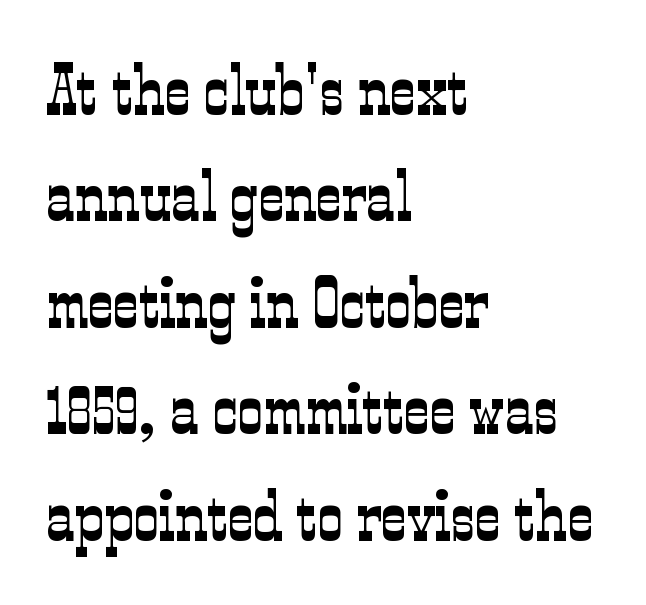
Q: Is the text bold? A: No.
Q: Is the text italic (slanted)? A: No, it is upright.
Q: Is the typeface a serif or a sans-serif typeface? A: Serif.
Q: Is the text underlined? A: No.
Q: How is the paragraph aligned? A: Left-aligned.
Q: Is the spacing between letters normal or unusually wide? A: Normal.
Q: Is the spacing between lines tight, normal or loose? A: Normal.
Q: Width (condensed, normal, or wide)? A: Condensed.
Q: Stroke contrast? A: Low.
Q: x-height? A: Medium.
Q: Monospaced? A: No.
